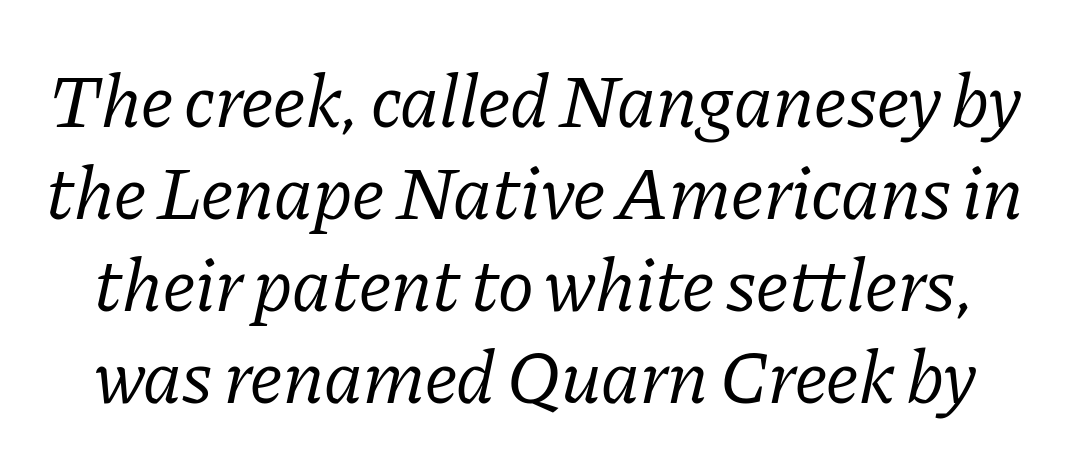
The image shows 76 px regular-weight serif type, italic (leaning right); set line spacing 1.21x, normal letter spacing, not underlined; low stroke contrast and a medium x-height.
